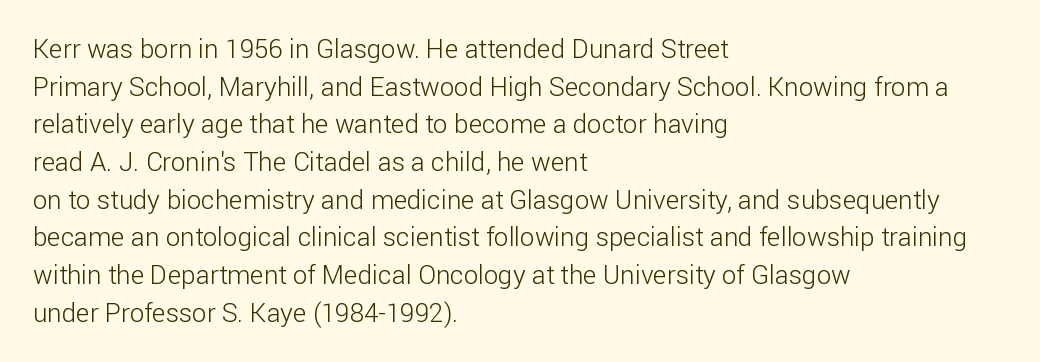
{"italic": "no", "bold": "no", "underline": "no", "align": "left", "line_spacing": "normal", "line_spacing_ratio": 1.45, "letter_spacing": "normal", "letter_spacing_em": 0.0, "glyph_px": 26}
